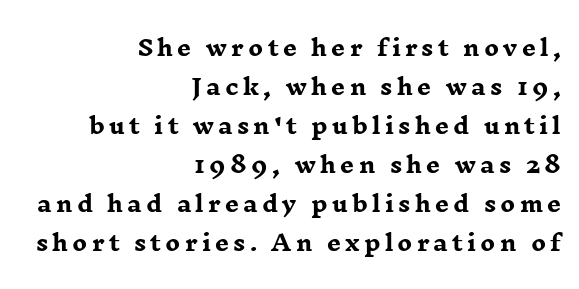
The image shows 22 px bold type, upright; set right-aligned, line spacing 1.77x, not underlined.
